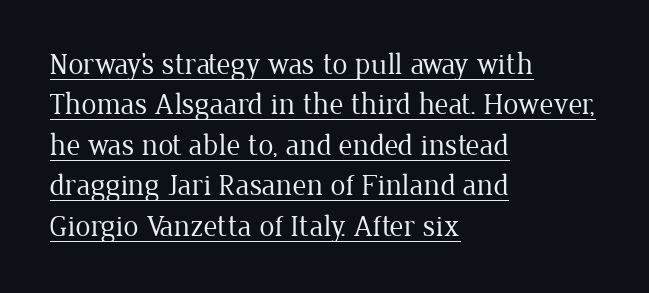
Q: Is the text bold? A: No.
Q: Is the text italic (slanted)? A: No, it is upright.
Q: Is the typeface a serif or a sans-serif typeface? A: Serif.
Q: Is the text underlined? A: Yes.
Q: How is the paragraph aligned? A: Left-aligned.
Q: Is the spacing between letters normal or unusually wide? A: Normal.
Q: Is the spacing between lines tight, normal or loose? A: Normal.
Q: Width (condensed, normal, or wide)? A: Normal.
Q: Stroke contrast? A: Low.
Q: x-height? A: Medium.
Q: Monospaced? A: No.
